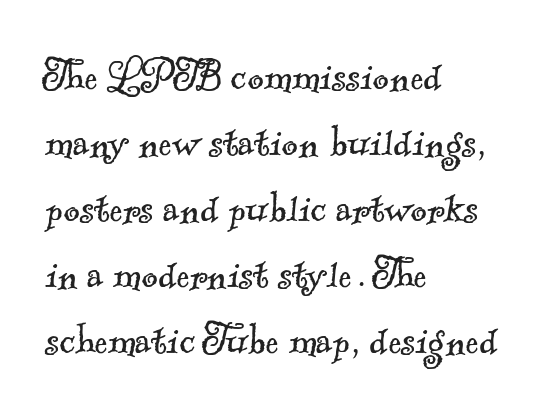
Interline gaps are of average width in this sample. Is this a fixed-width face? No — the glyphs have proportional, varying widths. Type without underlining. Glyph-to-glyph distance matches everyday printed text. Small tapered or slab feet sit at the stroke ends, so this counts as serif. Line starts are locked; line ends wander.
